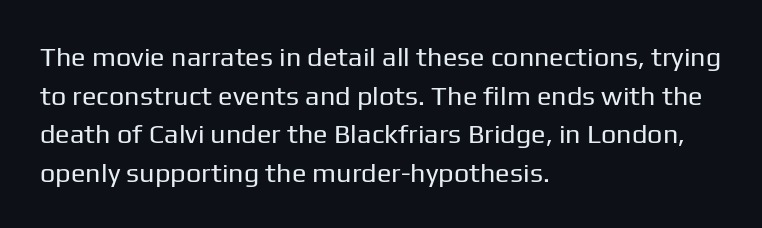
The image shows 27 px text type, upright; set left-aligned, normal line spacing (1.43x), normal letter spacing, not underlined.
